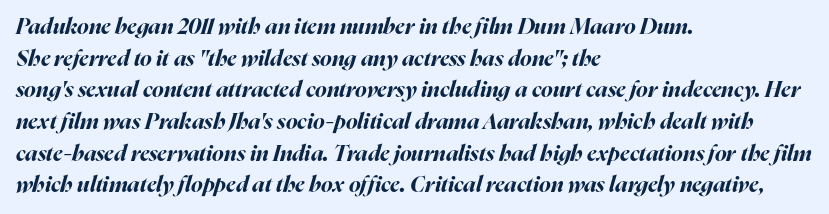
These lines keep a tight, regular rhythm from letter to letter. These lines carry a lot of weight — the face is fully bold. Left-aligned paragraph, ragged on the right. The passage shown stacks its lines at a standard gap. Quick note: underline off. The lettering tilts uniformly, giving the passage an italic look.
